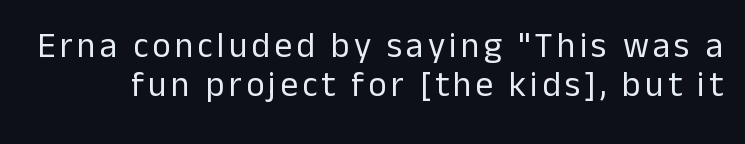
Q: Is the text bold? A: No.
Q: Is the text italic (slanted)? A: No, it is upright.
Q: Is the typeface a serif or a sans-serif typeface? A: Sans-serif.
Q: Is the text underlined? A: No.
Q: Is the spacing between lines tight, normal or loose? A: Tight.
Q: Width (condensed, normal, or wide)? A: Normal.
Q: Stroke contrast? A: Low.
Q: x-height? A: Medium.
Q: Monospaced? A: No.
